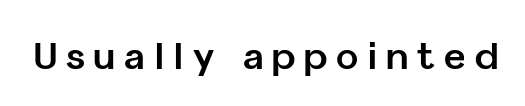
Q: Is the text bold? A: Yes.
Q: Is the text italic (slanted)? A: No, it is upright.
Q: Is the typeface a serif or a sans-serif typeface? A: Sans-serif.
Q: Is the text underlined? A: No.
Q: Is the spacing between letters normal or unusually wide? A: Unusually wide.
Q: Width (condensed, normal, or wide)? A: Normal.
Q: Stroke contrast? A: Low.
Q: x-height? A: Medium.
Q: Monospaced? A: No.
